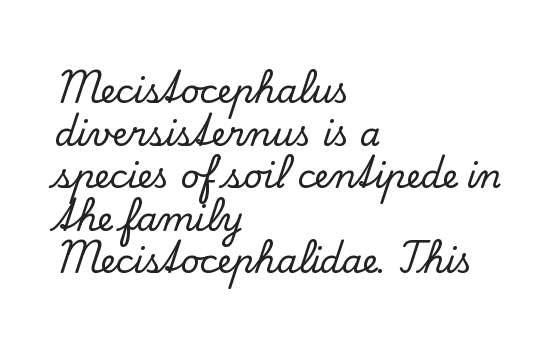
Q: Is the text italic (slanted)? A: Yes.
Q: Is the typeface a serif or a sans-serif typeface? A: Serif.
Q: Is the text underlined? A: No.
Q: How is the paragraph aligned? A: Left-aligned.
Q: Is the spacing between letters normal or unusually wide? A: Normal.
Q: Is the spacing between lines tight, normal or loose? A: Normal.
Q: Width (condensed, normal, or wide)? A: Normal.
Q: Stroke contrast? A: Low.
Q: x-height? A: Small.
Q: Monospaced? A: No.
